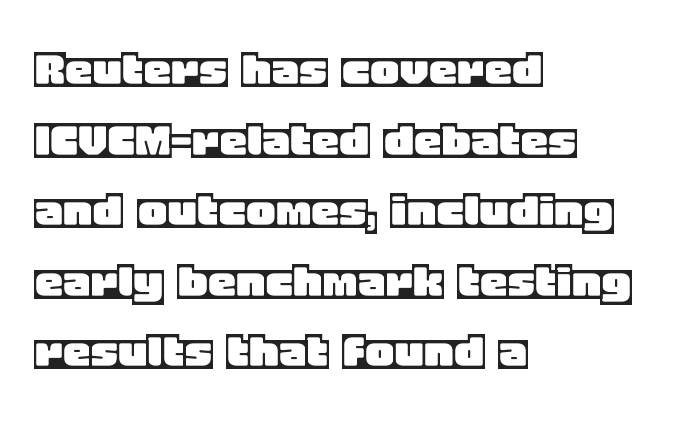
The image shows 56 px text type, upright; set left-aligned, normal line spacing (1.26x), normal letter spacing, not underlined; a large x-height.
